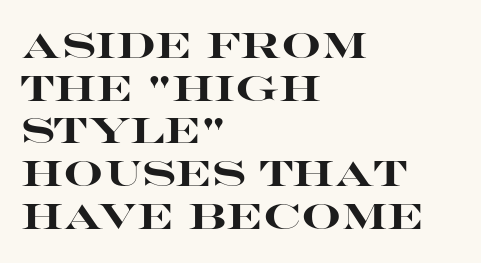
{"italic": "no", "bold": "yes", "weight": "heavy", "width": "wide", "stroke_contrast": "high", "x_height": "large", "monospaced": "no", "underline": "no", "align": "left", "line_spacing_ratio": 1.22, "letter_spacing": "normal", "letter_spacing_em": 0.0, "glyph_px": 35}
